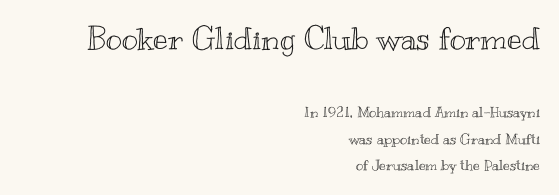
Q: Is the text italic (slanted)? A: No, it is upright.
Q: Is the text underlined? A: No.
Q: How is the paragraph aligned? A: Right-aligned.
Q: Is the spacing between letters normal or unusually wide? A: Normal.
Q: Is the spacing between lines tight, normal or loose? A: Loose.
Q: Which block of text is set in a larger size, the first (top) or the second (bottom)? A: The first (top) one.
Q: Width (condensed, normal, or wide)? A: Wide.
Q: x-height? A: Small.
Q: Monospaced? A: No.
